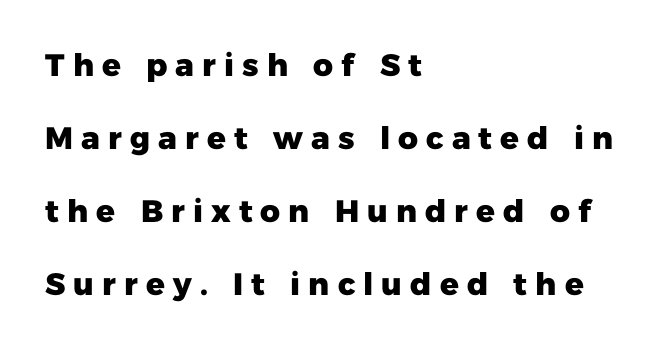
The image shows 31 px heavy sans-serif type, upright; set left-aligned, loose line spacing (2.36x), unusually wide letter spacing (+0.26 em), not underlined; low stroke contrast and a medium x-height.
